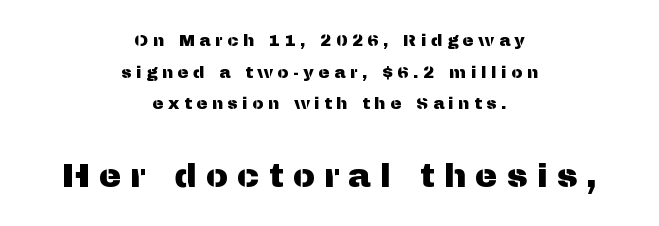
In terms of letterspacing, this is a distinctly airy, spread setting. Posture: vertical. Stroke terminals: plain, sans-serif. The glyphs are unaccompanied by any horizontal stroke below them. Is this a fixed-width face? No — the glyphs have proportional, varying widths.
